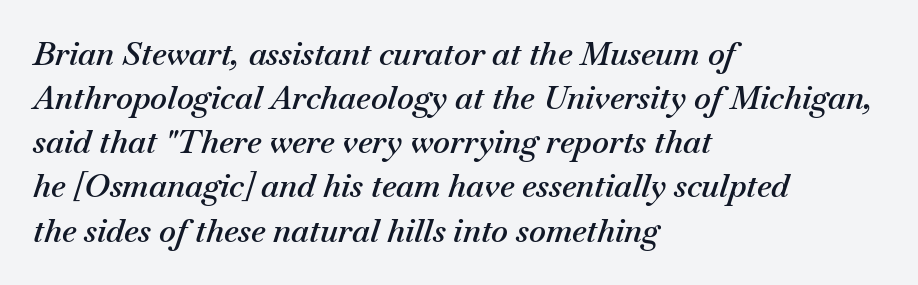
{"italic": "yes", "lean": "right", "slant_degrees": 18, "bold": "semi", "weight": "semibold", "width": "normal", "stroke_contrast": "medium", "x_height": "small", "monospaced": "no", "underline": "no", "align": "left", "line_spacing": "normal", "line_spacing_ratio": 1.38, "letter_spacing": "normal", "letter_spacing_em": 0.0, "glyph_px": 32}
